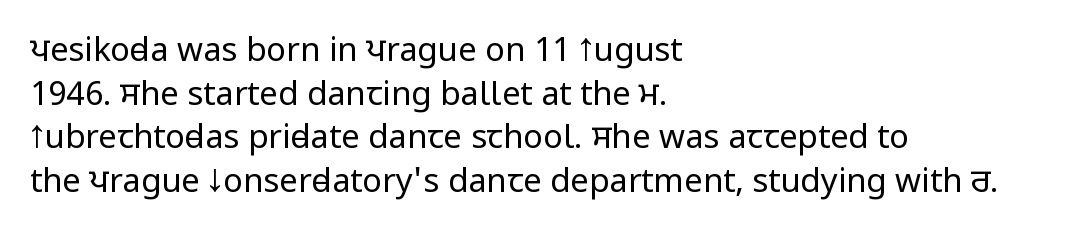
The passage shown is typed in a proportional face where columns would drift. The words here are not underlined. Check where the strokes stop: nothing finishes them off — pure sans. Caption: multi-line text, flush left, ragged right. Default kerning and tracking; the words read as compact shapes. The letterforms sit at book weight or below.
